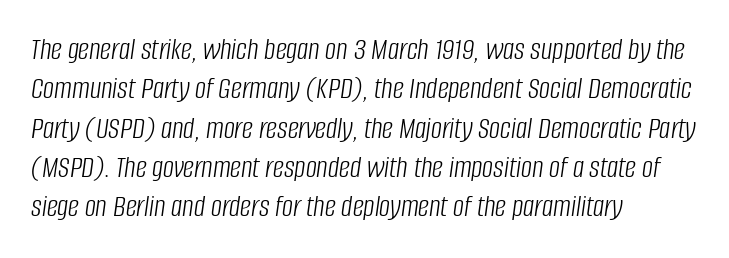
{"italic": "yes", "lean": "right", "slant_degrees": 8, "bold": "no", "weight": "light", "width": "condensed", "stroke_contrast": "low", "x_height": "large", "monospaced": "no", "underline": "no", "align": "left", "line_spacing": "normal", "line_spacing_ratio": 1.27, "letter_spacing": "normal", "letter_spacing_em": 0.0, "glyph_px": 31}
